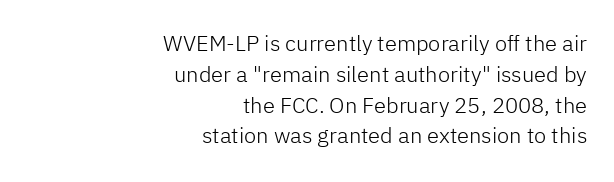
Q: Is the text bold? A: No.
Q: Is the text italic (slanted)? A: No, it is upright.
Q: Is the text underlined? A: No.
Q: How is the paragraph aligned? A: Right-aligned.
Q: Is the spacing between letters normal or unusually wide? A: Normal.
Q: Is the spacing between lines tight, normal or loose? A: Normal.
